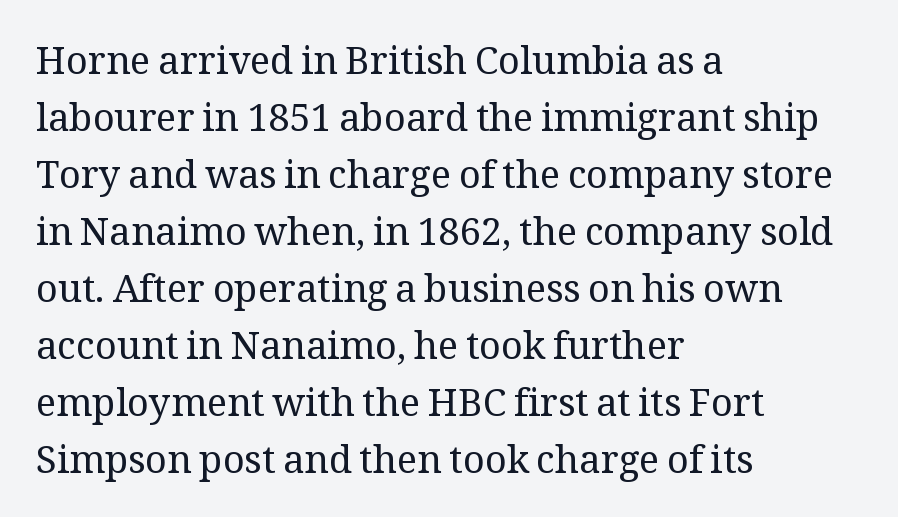
The image shows 38 px regular-weight serif type, upright; set left-aligned, normal line spacing (1.5x), normal letter spacing, not underlined; medium stroke contrast and a medium x-height.
